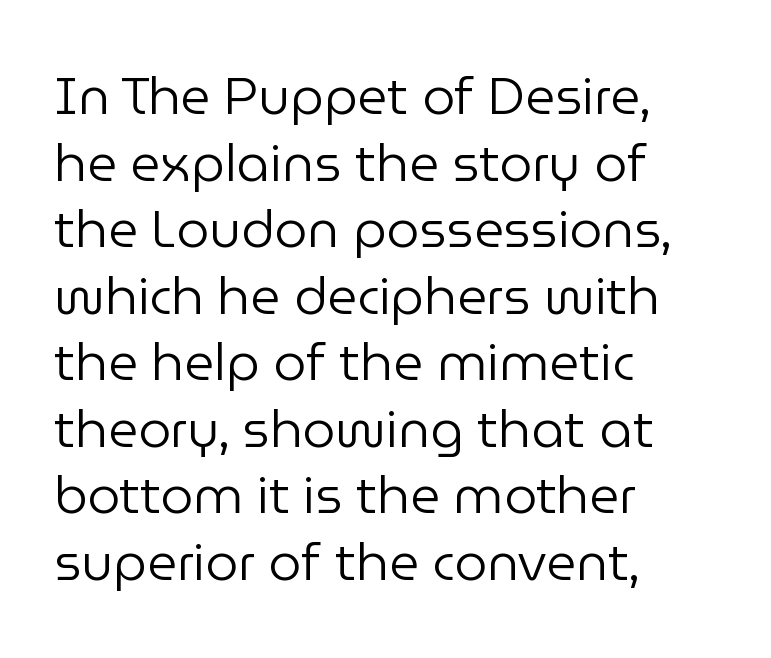
The image shows 52 px regular-weight sans-serif type, upright; set left-aligned, normal line spacing (1.28x), normal letter spacing, not underlined; low stroke contrast and a medium x-height.
